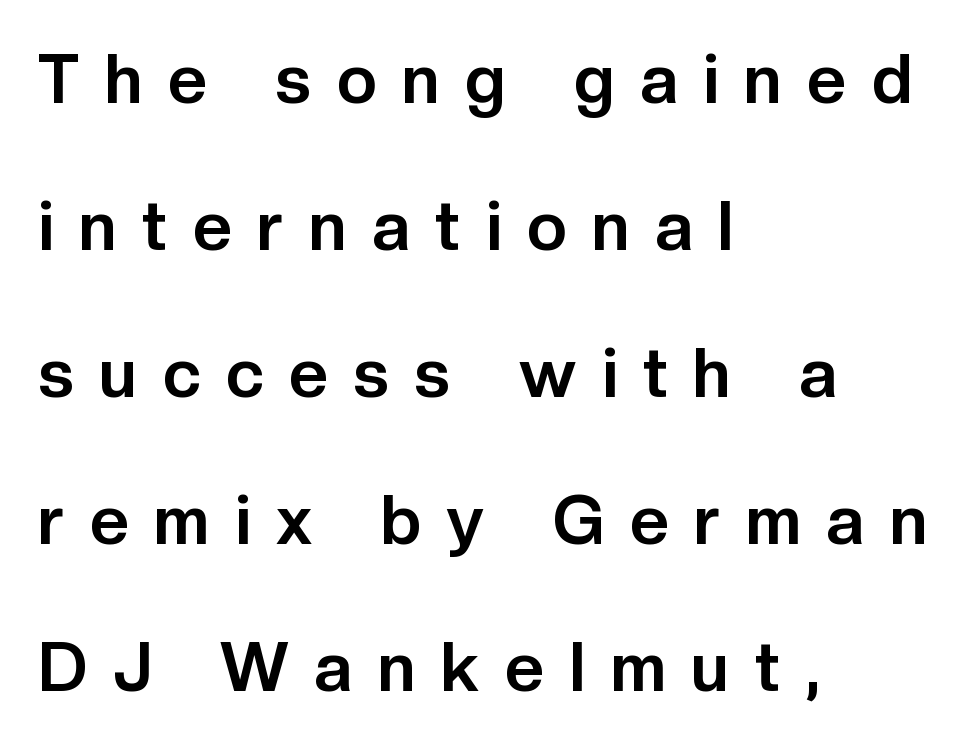
{"serif": "no", "italic": "no", "bold": "yes", "weight": "bold", "width": "normal", "stroke_contrast": "low", "x_height": "medium", "monospaced": "no", "underline": "no", "align": "left", "line_spacing": "loose", "line_spacing_ratio": 2.16, "letter_spacing": "wide", "letter_spacing_em": 0.38, "glyph_px": 68}
